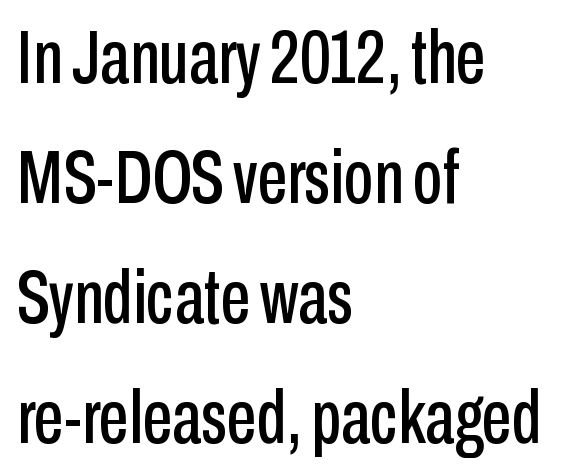
Q: Is the text italic (slanted)? A: No, it is upright.
Q: Is the typeface a serif or a sans-serif typeface? A: Sans-serif.
Q: Is the text underlined? A: No.
Q: How is the paragraph aligned? A: Left-aligned.
Q: Is the spacing between letters normal or unusually wide? A: Normal.
Q: Is the spacing between lines tight, normal or loose? A: Normal.
Q: Width (condensed, normal, or wide)? A: Condensed.
Q: Stroke contrast? A: Low.
Q: x-height? A: Medium.
Q: Monospaced? A: No.
